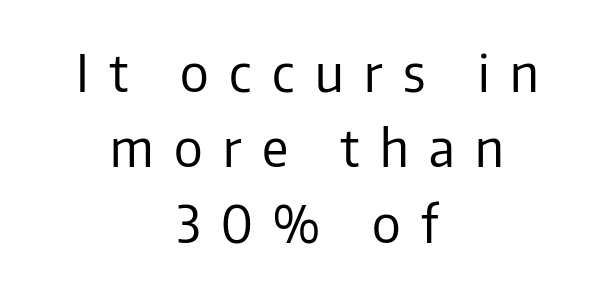
Q: Is the text bold? A: No.
Q: Is the text italic (slanted)? A: No, it is upright.
Q: Is the typeface a serif or a sans-serif typeface? A: Sans-serif.
Q: Is the text underlined? A: No.
Q: How is the paragraph aligned? A: Centered.
Q: Is the spacing between letters normal or unusually wide? A: Unusually wide.
Q: Is the spacing between lines tight, normal or loose? A: Normal.
Q: Width (condensed, normal, or wide)? A: Normal.
Q: Stroke contrast? A: Low.
Q: x-height? A: Medium.
Q: Monospaced? A: No.
